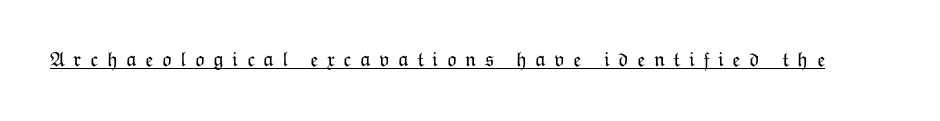
Tracking value appears strongly positive — letters spread wide. If you drew a line through each stem, it would be perfectly vertical. Glance below the letters and you will spot a drawn line. The strokes carry an ordinary text weight at most.
